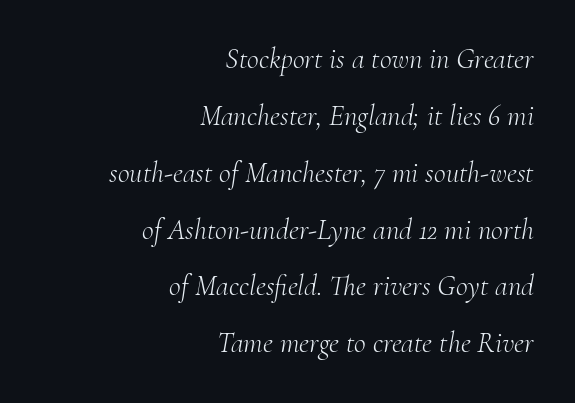
Q: Is the text bold? A: No.
Q: Is the text italic (slanted)? A: Yes, it leans right by about 10 degrees.
Q: Is the typeface a serif or a sans-serif typeface? A: Serif.
Q: Is the text underlined? A: No.
Q: How is the paragraph aligned? A: Right-aligned.
Q: Is the spacing between letters normal or unusually wide? A: Normal.
Q: Is the spacing between lines tight, normal or loose? A: Loose.
Q: Width (condensed, normal, or wide)? A: Normal.
Q: Stroke contrast? A: Medium.
Q: x-height? A: Small.
Q: Monospaced? A: No.
